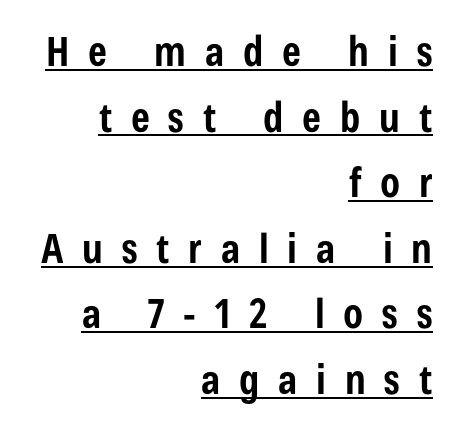
Q: Is the text bold? A: Yes.
Q: Is the text italic (slanted)? A: No, it is upright.
Q: Is the typeface a serif or a sans-serif typeface? A: Sans-serif.
Q: Is the text underlined? A: Yes.
Q: How is the paragraph aligned? A: Right-aligned.
Q: Is the spacing between letters normal or unusually wide? A: Unusually wide.
Q: Is the spacing between lines tight, normal or loose? A: Normal.
Q: Width (condensed, normal, or wide)? A: Condensed.
Q: Stroke contrast? A: Low.
Q: x-height? A: Medium.
Q: Monospaced? A: No.
